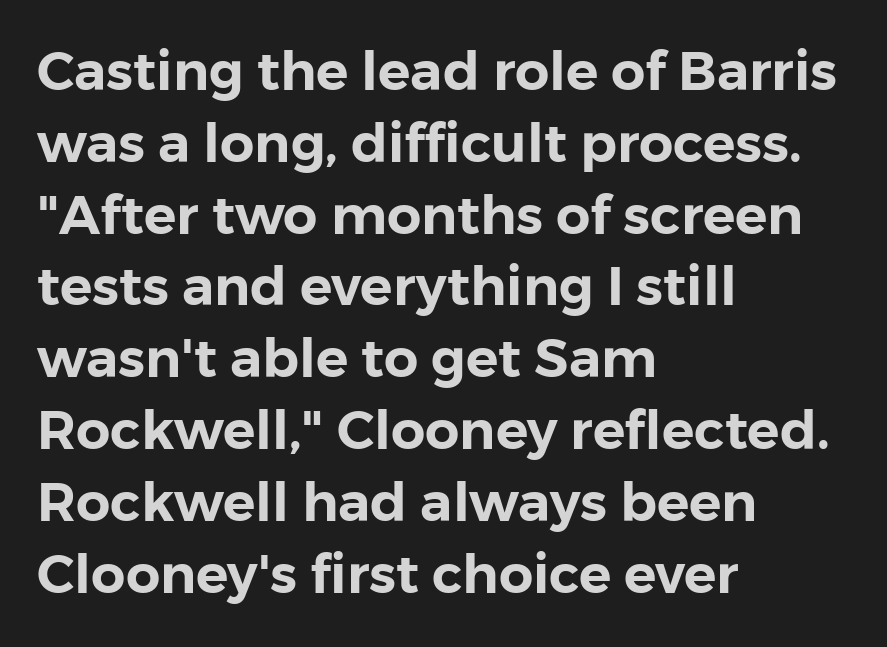
The image shows 54 px sans-serif type, upright; set left-aligned, normal line spacing (1.33x), normal letter spacing, not underlined; low stroke contrast and a medium x-height.
